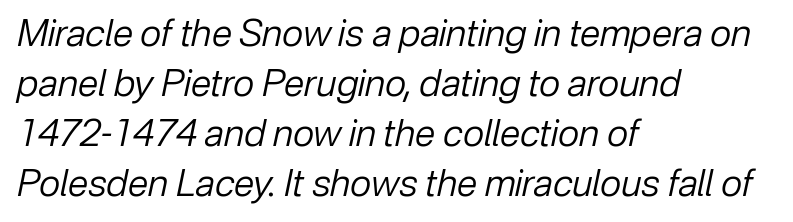
Q: Is the text bold? A: No.
Q: Is the text italic (slanted)? A: Yes, it leans right by about 12 degrees.
Q: Is the text underlined? A: No.
Q: How is the paragraph aligned? A: Left-aligned.
Q: Is the spacing between letters normal or unusually wide? A: Normal.
Q: Is the spacing between lines tight, normal or loose? A: Normal.
Q: Width (condensed, normal, or wide)? A: Normal.
Q: Stroke contrast? A: Low.
Q: x-height? A: Medium.
Q: Monospaced? A: No.
